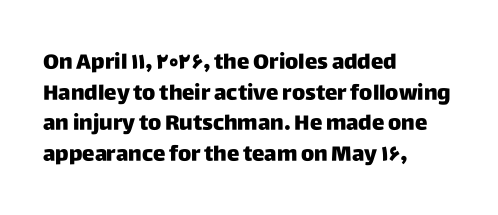
{"italic": "no", "underline": "no", "align": "left", "line_spacing": "normal", "line_spacing_ratio": 1.46, "letter_spacing": "normal", "letter_spacing_em": 0.0, "glyph_px": 21}
